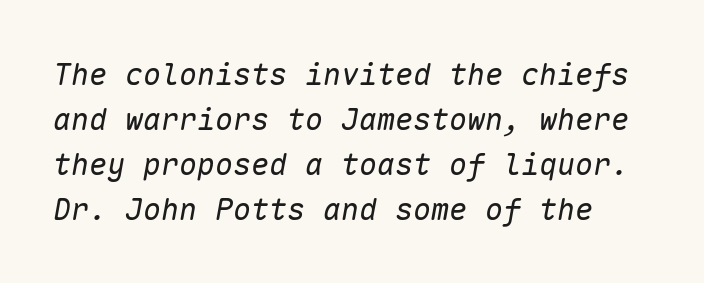
Q: Is the text bold? A: No.
Q: Is the text italic (slanted)? A: Yes, it leans right by about 10 degrees.
Q: Is the text underlined? A: No.
Q: Is the spacing between letters normal or unusually wide? A: Normal.
Q: Is the spacing between lines tight, normal or loose? A: Normal.
Q: Width (condensed, normal, or wide)? A: Normal.
Q: Stroke contrast? A: Low.
Q: x-height? A: Medium.
Q: Monospaced? A: Yes.
